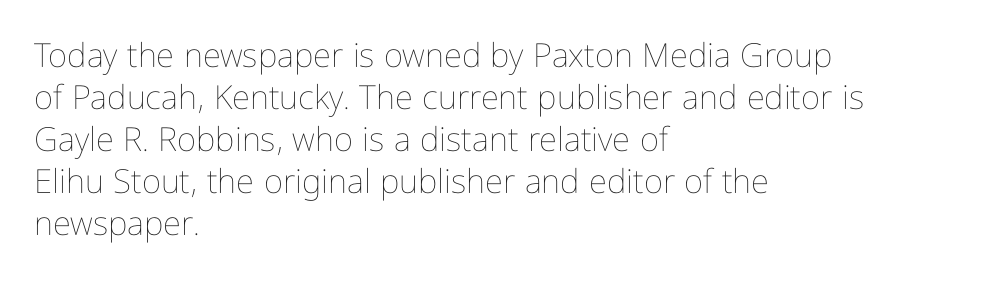
Q: Is the text bold? A: No.
Q: Is the text italic (slanted)? A: No, it is upright.
Q: Is the text underlined? A: No.
Q: How is the paragraph aligned? A: Left-aligned.
Q: Is the spacing between letters normal or unusually wide? A: Normal.
Q: Is the spacing between lines tight, normal or loose? A: Normal.
Q: Width (condensed, normal, or wide)? A: Condensed.
Q: Stroke contrast? A: Low.
Q: x-height? A: Medium.
Q: Monospaced? A: No.
